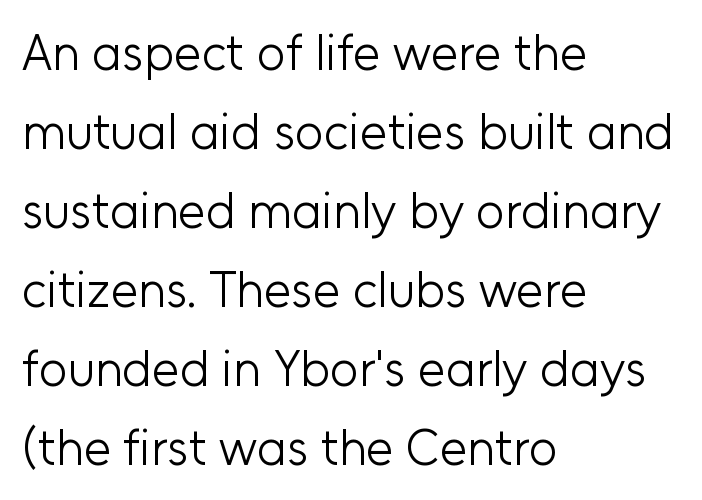
The image shows 50 px light sans-serif type, upright; set left-aligned, normal line spacing (1.58x), normal letter spacing, not underlined; low stroke contrast and a medium x-height.
